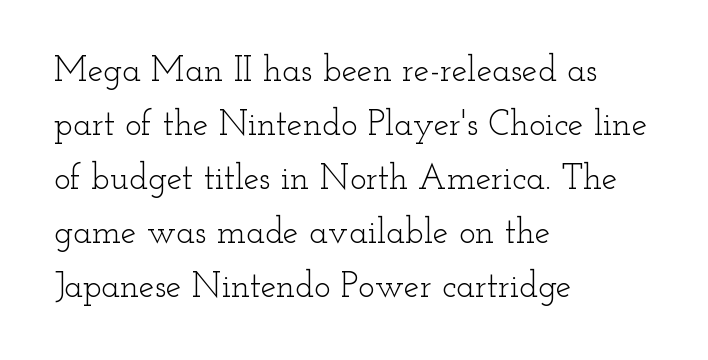
The image shows 35 px light, wide serif type, upright; set left-aligned, normal line spacing (1.54x), normal letter spacing, not underlined; low stroke contrast and a small x-height.
